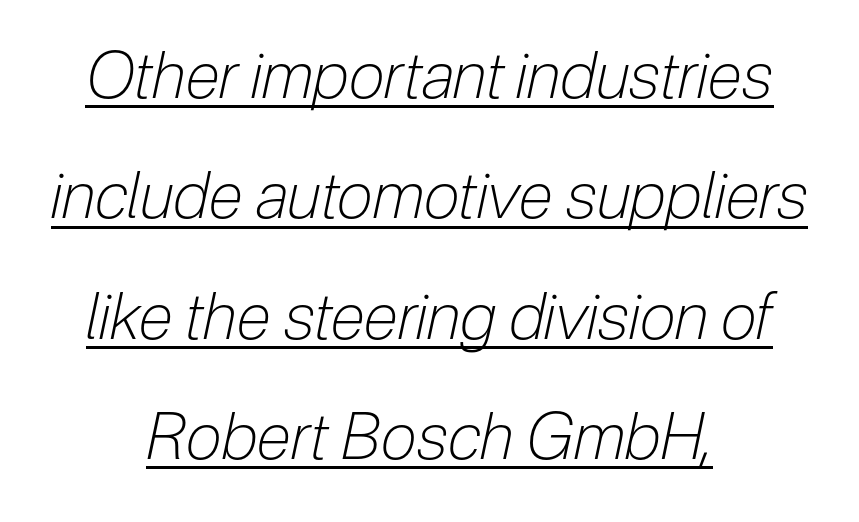
The image shows 64 px light, condensed type, italic (leaning right); set centered, line spacing 1.88x, normal letter spacing, underlined; low stroke contrast and a medium x-height.
